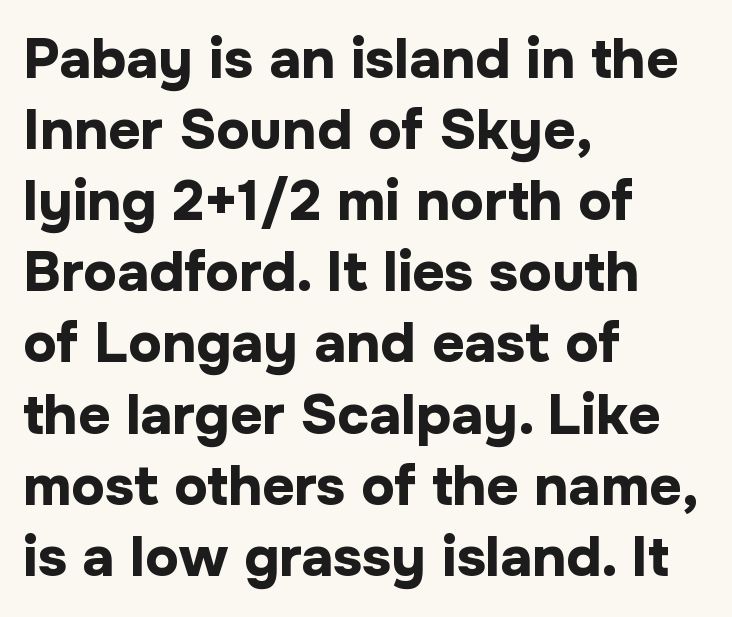
{"serif": "no", "italic": "no", "bold": "yes", "weight": "bold", "width": "normal", "stroke_contrast": "low", "x_height": "medium", "monospaced": "no", "underline": "no", "align": "left", "line_spacing": "normal", "line_spacing_ratio": 1.27, "letter_spacing": "normal", "letter_spacing_em": 0.0, "glyph_px": 56}
